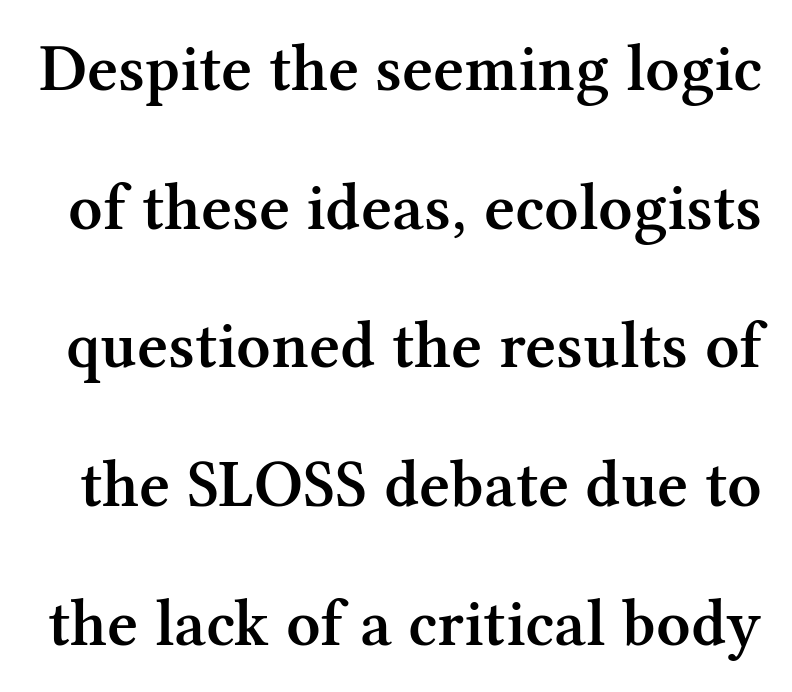
Unlike a clean sans, this face finishes its strokes with serifs. Line spacing here is loose. Default kerning and tracking; the words read as compact shapes. Strokes here are thickened, but only to semibold level.
